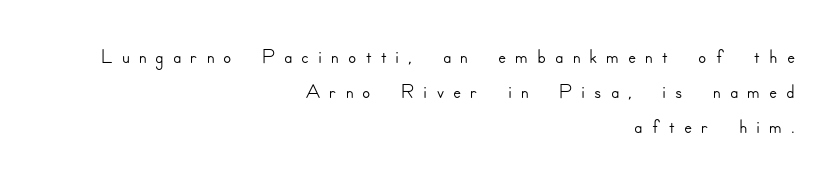
{"serif": "no", "italic": "no", "width": "normal", "stroke_contrast": "low", "x_height": "small", "monospaced": "no", "underline": "no", "align": "right", "line_spacing_ratio": 1.16, "letter_spacing": "wide", "letter_spacing_em": 0.3, "glyph_px": 30}
